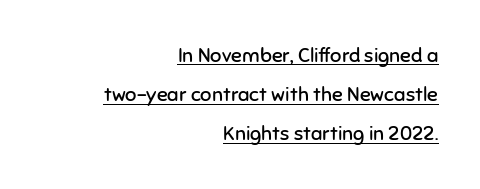
{"italic": "no", "bold": "no", "underline": "yes", "align": "right", "line_spacing": "loose", "line_spacing_ratio": 1.96, "letter_spacing": "normal", "letter_spacing_em": 0.0, "glyph_px": 20}
